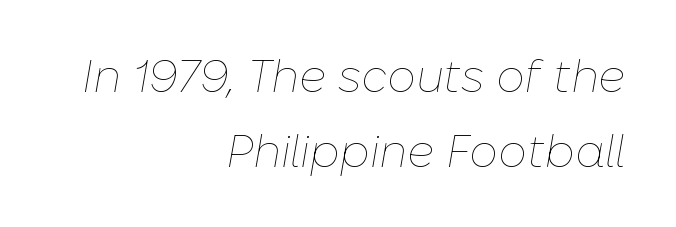
Q: Is the text bold? A: No.
Q: Is the text italic (slanted)? A: Yes, it leans right by about 10 degrees.
Q: Is the text underlined? A: No.
Q: How is the paragraph aligned? A: Right-aligned.
Q: Is the spacing between letters normal or unusually wide? A: Normal.
Q: Is the spacing between lines tight, normal or loose? A: Normal.
Q: Width (condensed, normal, or wide)? A: Normal.
Q: Stroke contrast? A: Low.
Q: x-height? A: Medium.
Q: Monospaced? A: No.
